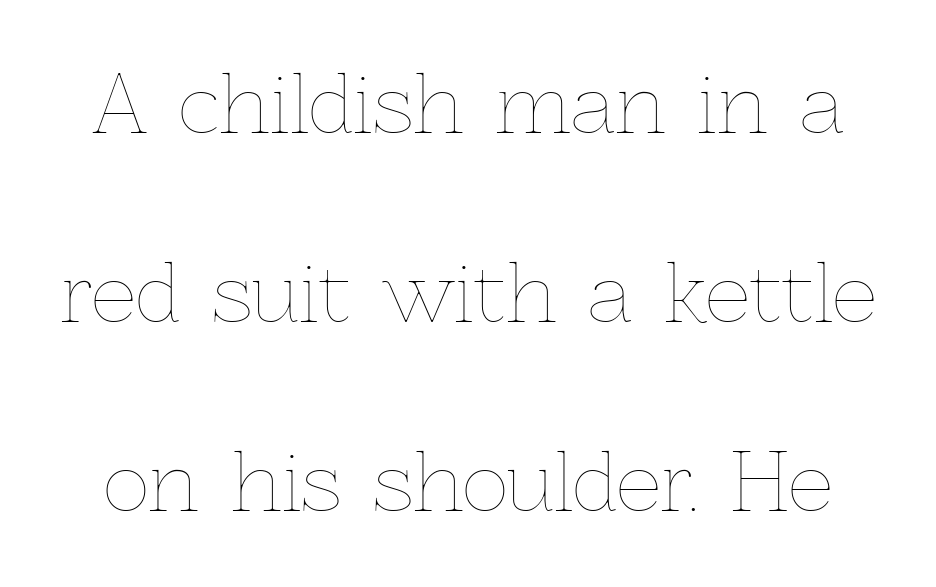
{"italic": "no", "bold": "no", "weight": "thin", "width": "normal", "x_height": "medium", "monospaced": "no", "underline": "no", "line_spacing": "loose", "line_spacing_ratio": 2.39, "letter_spacing": "normal", "letter_spacing_em": 0.0, "glyph_px": 79}
